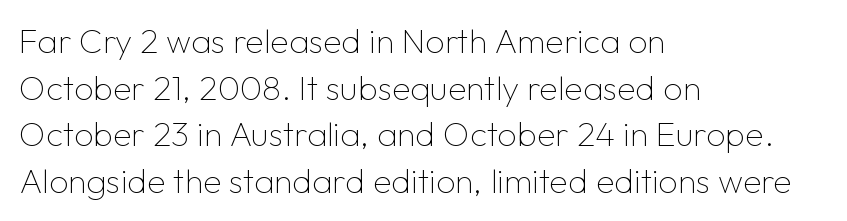
Is the letter spacing exaggerated? No — it looks like the ordinary default. The leading is moderate, giving the passage an even texture. Tall strokes in this sample are plumb rather than angled. Anything drawn beneath the words? Only blank space. These glyphs show unthickened strokes, regular width or finer.
